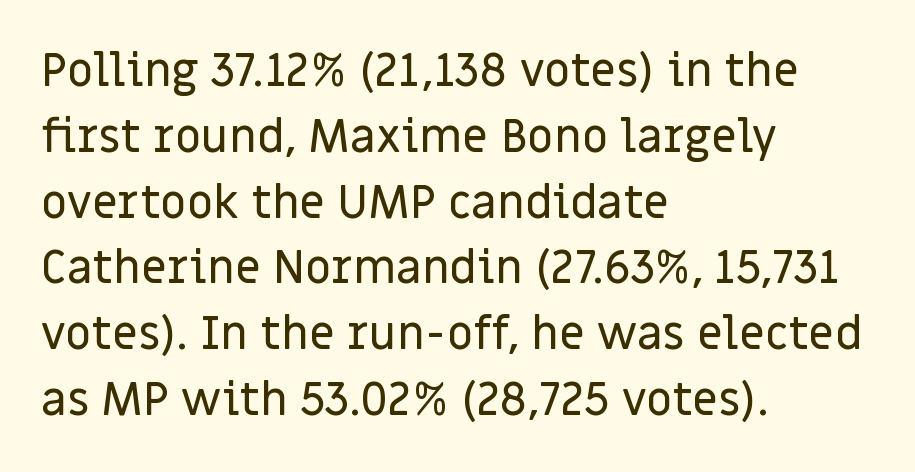
{"serif": "no", "italic": "no", "width": "normal", "stroke_contrast": "low", "x_height": "large", "monospaced": "no", "underline": "no", "align": "left", "line_spacing": "normal", "line_spacing_ratio": 1.43, "letter_spacing": "normal", "letter_spacing_em": 0.0, "glyph_px": 46}
